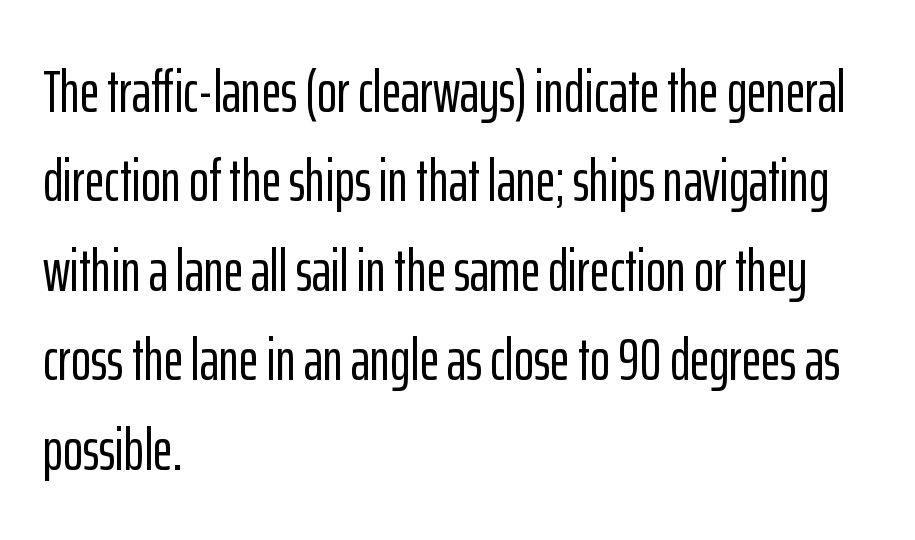
Q: Is the text italic (slanted)? A: No, it is upright.
Q: Is the typeface a serif or a sans-serif typeface? A: Sans-serif.
Q: Is the text underlined? A: No.
Q: How is the paragraph aligned? A: Left-aligned.
Q: Is the spacing between letters normal or unusually wide? A: Normal.
Q: Is the spacing between lines tight, normal or loose? A: Normal.
Q: Width (condensed, normal, or wide)? A: Condensed.
Q: Stroke contrast? A: Low.
Q: x-height? A: Medium.
Q: Monospaced? A: No.
